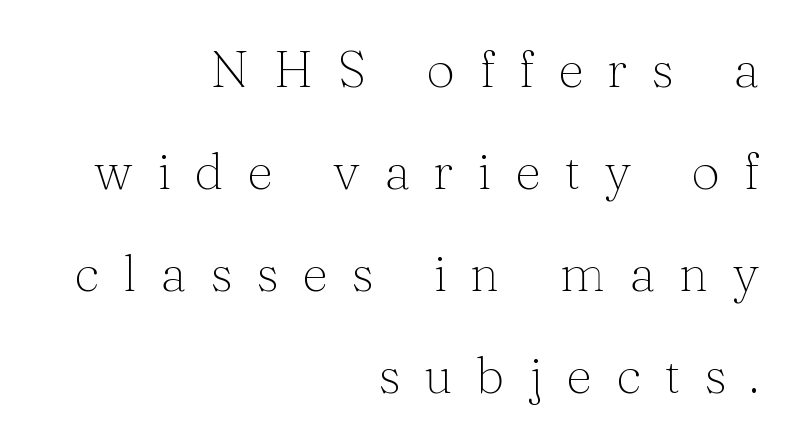
The image shows 51 px thin serif type, upright; set right-aligned, loose line spacing (2.0x), unusually wide letter spacing (+0.47 em), not underlined; medium stroke contrast and a medium x-height.
